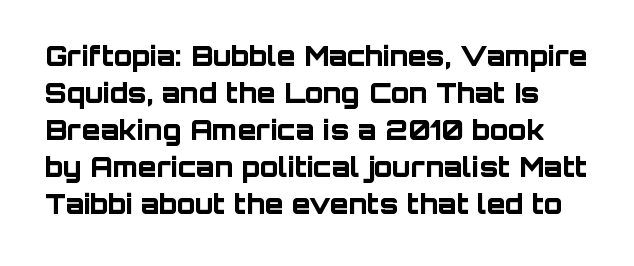
Notice how the stems are strictly vertical — no italics here. Pretty heavy lettering here — definitely bold. Glance below the letters and you will spot only blank space. In terms of letterspacing, this is plain default setting. Interline gaps are of average width in this sample.
